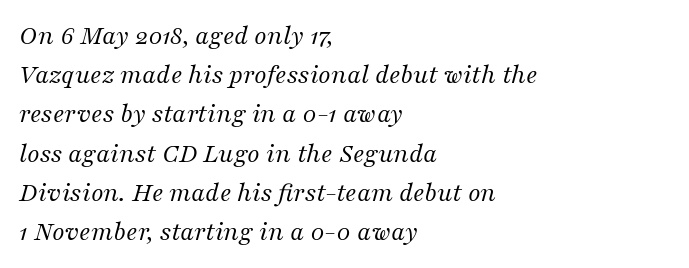
Q: Is the text bold? A: No.
Q: Is the text italic (slanted)? A: Yes, it leans right by about 16 degrees.
Q: Is the typeface a serif or a sans-serif typeface? A: Serif.
Q: Is the text underlined? A: No.
Q: How is the paragraph aligned? A: Left-aligned.
Q: Is the spacing between letters normal or unusually wide? A: Normal.
Q: Is the spacing between lines tight, normal or loose? A: Normal.
Q: Width (condensed, normal, or wide)? A: Normal.
Q: Stroke contrast? A: Medium.
Q: x-height? A: Medium.
Q: Monospaced? A: No.
